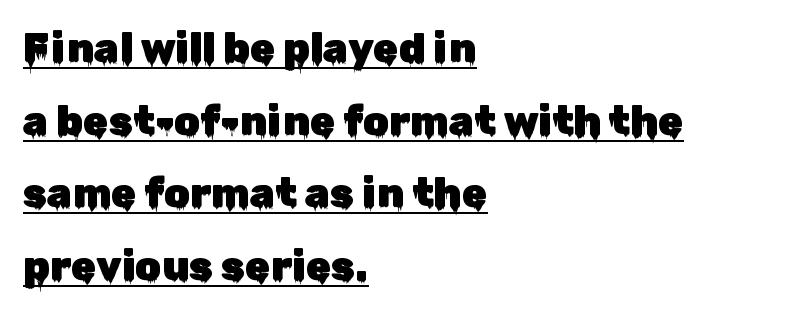
{"serif": "no", "italic": "no", "width": "normal", "stroke_contrast": "low", "x_height": "medium", "monospaced": "no", "underline": "yes", "align": "left", "line_spacing_ratio": 1.77, "letter_spacing": "normal", "letter_spacing_em": 0.0, "glyph_px": 41}
